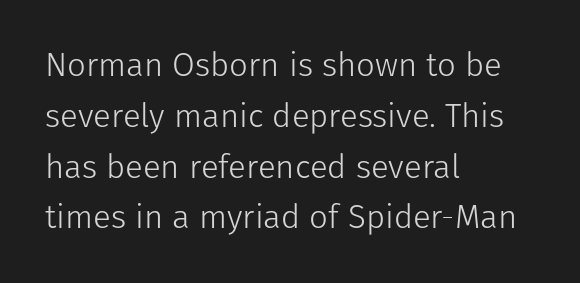
{"serif": "no", "italic": "no", "bold": "no", "weight": "light", "width": "normal", "stroke_contrast": "low", "x_height": "medium", "monospaced": "no", "underline": "no", "align": "left", "line_spacing": "normal", "line_spacing_ratio": 1.54, "letter_spacing": "normal", "letter_spacing_em": 0.0, "glyph_px": 33}
